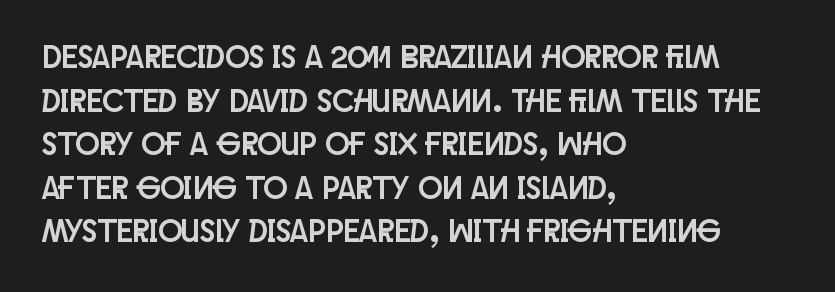
{"serif": "no", "italic": "no", "width": "condensed", "stroke_contrast": "low", "x_height": "large", "monospaced": "no", "underline": "no", "align": "left", "line_spacing": "normal", "line_spacing_ratio": 1.36, "letter_spacing": "normal", "letter_spacing_em": 0.0, "glyph_px": 32}
